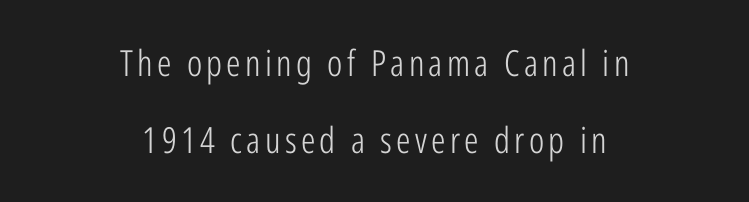
Q: Is the text bold? A: No.
Q: Is the text italic (slanted)? A: No, it is upright.
Q: Is the typeface a serif or a sans-serif typeface? A: Sans-serif.
Q: Is the text underlined? A: No.
Q: How is the paragraph aligned? A: Centered.
Q: Is the spacing between lines tight, normal or loose? A: Loose.
Q: Width (condensed, normal, or wide)? A: Condensed.
Q: Stroke contrast? A: Low.
Q: x-height? A: Medium.
Q: Monospaced? A: No.
